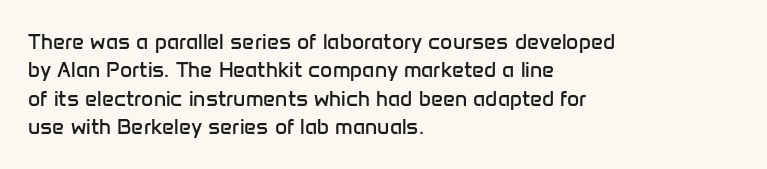
{"italic": "no", "bold": "no", "underline": "no", "align": "left", "line_spacing": "normal", "line_spacing_ratio": 1.35, "letter_spacing": "normal", "letter_spacing_em": 0.0, "glyph_px": 21}
